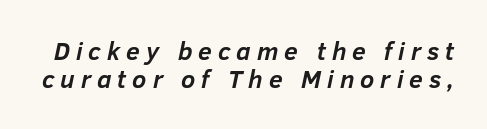
Q: Is the text bold? A: Yes.
Q: Is the text italic (slanted)? A: Yes, it leans right by about 12 degrees.
Q: Is the text underlined? A: No.
Q: Is the spacing between letters normal or unusually wide? A: Unusually wide.
Q: Is the spacing between lines tight, normal or loose? A: Tight.
